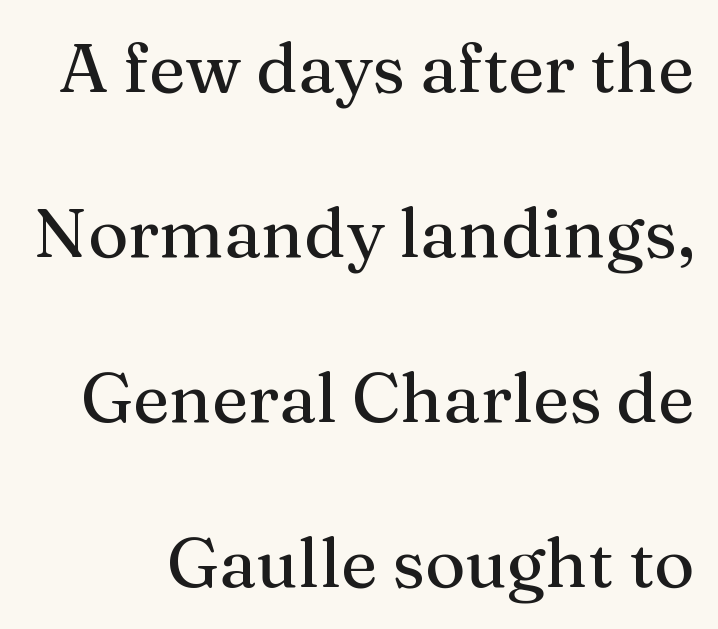
The face used here is proportionally spaced, like ordinary book or web type. In terms of letterspacing, this is plain default setting. This sample trades compactness for vertical openness between lines. The type sits square on the baseline with zero lean. Descender tails drop into unmarked territory. A typesetter would label this face a serif.
